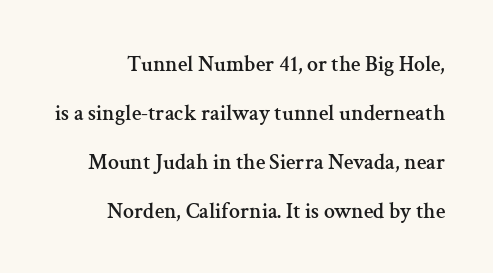
The image shows 22 px text type, upright; set loose line spacing (2.23x), normal letter spacing, not underlined.
